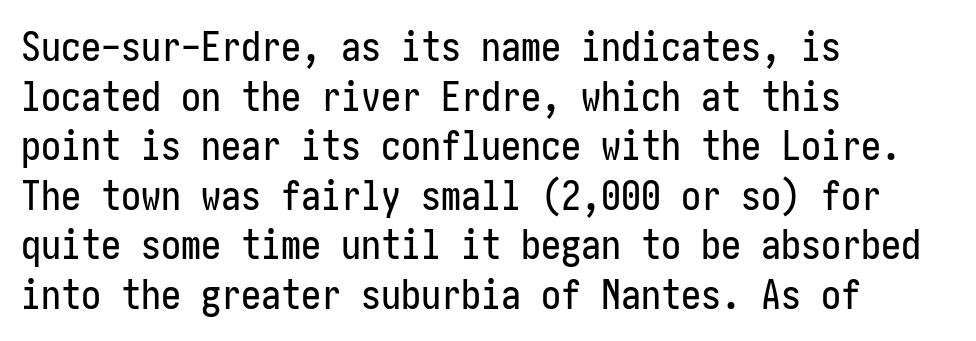
{"serif": "no", "italic": "no", "width": "condensed", "stroke_contrast": "low", "x_height": "medium", "underline": "no", "align": "left", "line_spacing_ratio": 1.24, "letter_spacing": "normal", "letter_spacing_em": 0.0, "glyph_px": 40}
